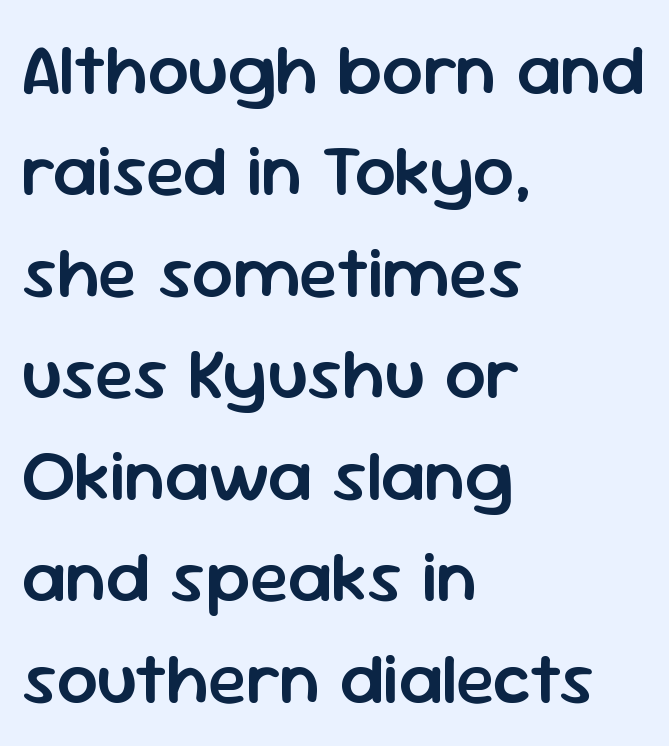
The image shows 73 px semibold sans-serif type, upright; set left-aligned, normal line spacing (1.39x), normal letter spacing, not underlined; low stroke contrast and a medium x-height.
